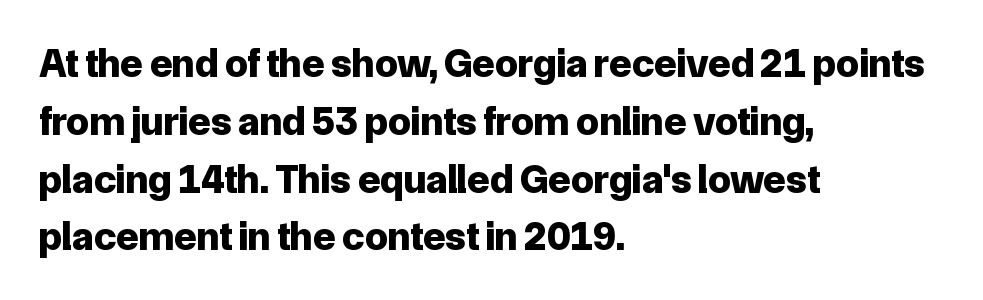
Q: Is the text bold? A: Yes.
Q: Is the text italic (slanted)? A: No, it is upright.
Q: Is the typeface a serif or a sans-serif typeface? A: Sans-serif.
Q: Is the text underlined? A: No.
Q: How is the paragraph aligned? A: Left-aligned.
Q: Is the spacing between letters normal or unusually wide? A: Normal.
Q: Is the spacing between lines tight, normal or loose? A: Normal.
Q: Width (condensed, normal, or wide)? A: Normal.
Q: Stroke contrast? A: Low.
Q: x-height? A: Medium.
Q: Monospaced? A: No.
